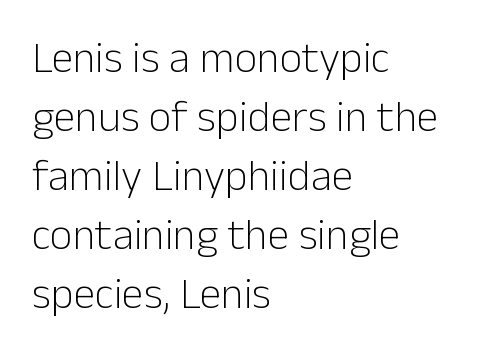
{"serif": "no", "italic": "no", "bold": "no", "weight": "light", "width": "normal", "stroke_contrast": "low", "x_height": "medium", "monospaced": "no", "underline": "no", "align": "left", "line_spacing": "normal", "line_spacing_ratio": 1.34, "letter_spacing": "normal", "letter_spacing_em": 0.0, "glyph_px": 44}
